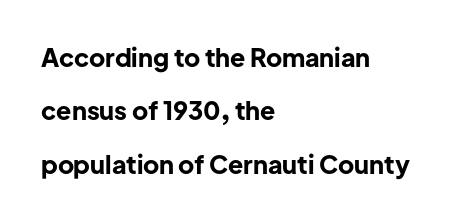
Vertical strokes here are truly vertical. The text block is weighted toward the left margin, trailing off unevenly rightward. No extra tracking has been applied to these lines. The glyphs are unaccompanied by any horizontal stroke below them.
